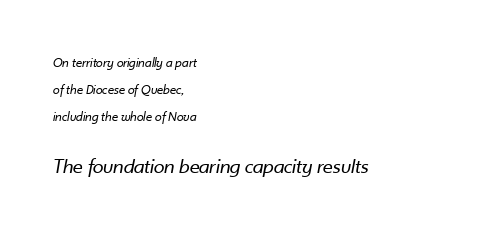
The image shows 22 px text type, italic (leaning right); set left-aligned, loose line spacing (1.94x), normal letter spacing, not underlined; the second (bottom) block is 1.57x larger.
